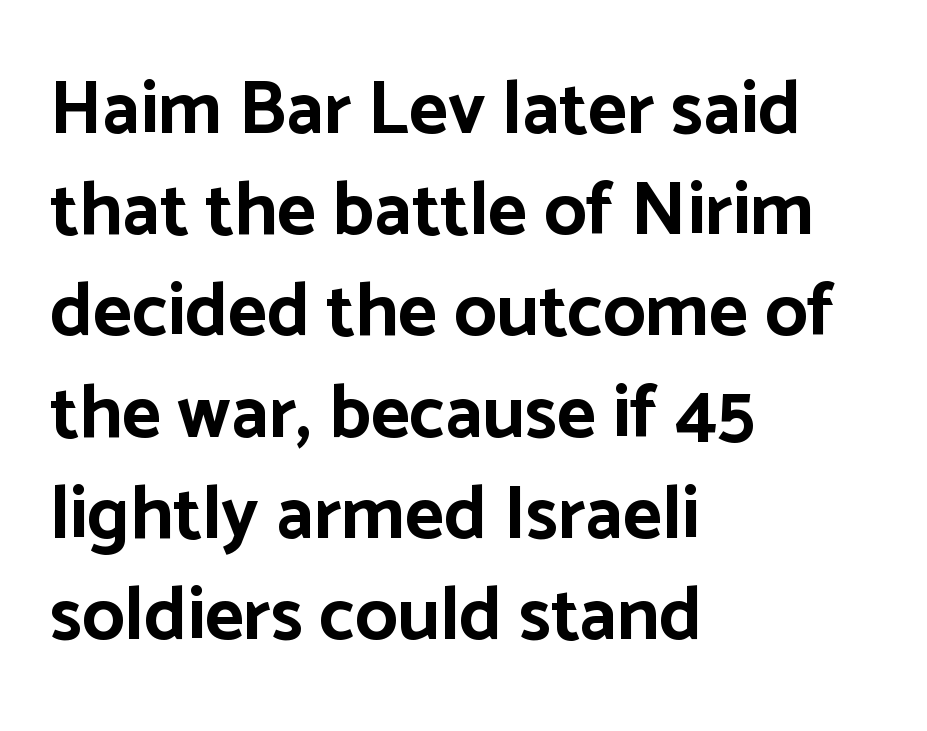
If you drew a line through each stem, it would be perfectly vertical. Varying glyph widths throughout — classic text-font behaviour. Caption: multi-line text, flush left, ragged right. How would I describe the line gaps? Plain and ordinary.
